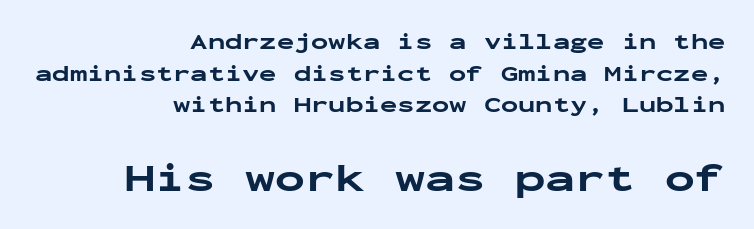
The image shows 40 px bold, wide sans-serif type, upright, monospaced; set right-aligned, normal line spacing (1.38x), normal letter spacing, not underlined; the second (bottom) block is 1.74x larger; low stroke contrast and a medium x-height.
